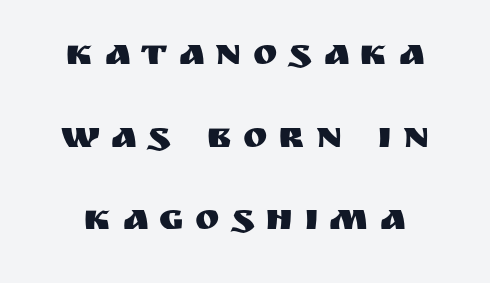
{"serif": "no", "italic": "no", "width": "normal", "stroke_contrast": "medium", "x_height": "large", "monospaced": "no", "underline": "no", "line_spacing": "loose", "line_spacing_ratio": 2.23, "letter_spacing": "wide", "letter_spacing_em": 0.3, "glyph_px": 37}
